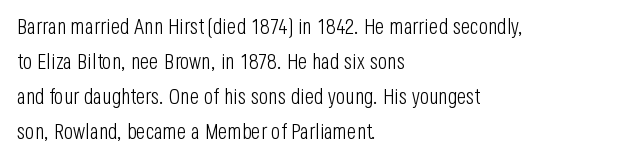
The image shows 22 px text type, upright; set left-aligned, normal line spacing (1.59x), normal letter spacing, not underlined.
